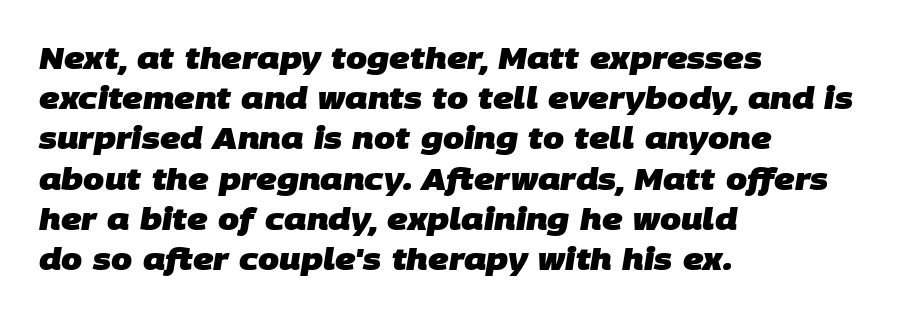
Q: Is the text bold? A: Yes.
Q: Is the typeface a serif or a sans-serif typeface? A: Sans-serif.
Q: Is the text underlined? A: No.
Q: How is the paragraph aligned? A: Left-aligned.
Q: Is the spacing between letters normal or unusually wide? A: Normal.
Q: Is the spacing between lines tight, normal or loose? A: Normal.
Q: Width (condensed, normal, or wide)? A: Normal.
Q: Stroke contrast? A: Low.
Q: x-height? A: Large.
Q: Monospaced? A: No.
